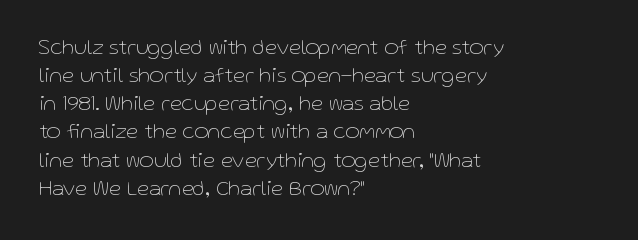
{"italic": "no", "bold": "no", "underline": "no", "align": "left", "line_spacing": "normal", "line_spacing_ratio": 1.28, "letter_spacing": "normal", "letter_spacing_em": 0.0, "glyph_px": 22}
